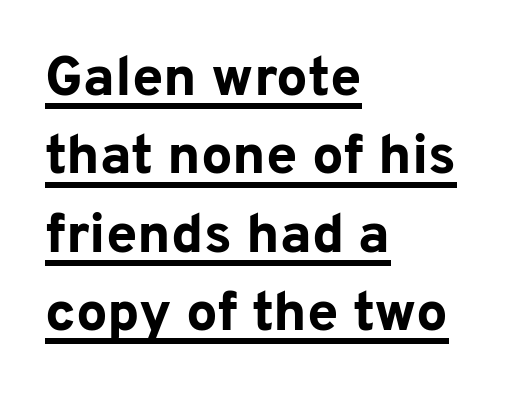
{"serif": "no", "italic": "no", "bold": "yes", "weight": "bold", "width": "normal", "stroke_contrast": "low", "x_height": "medium", "monospaced": "no", "underline": "yes", "align": "left", "line_spacing": "normal", "line_spacing_ratio": 1.4, "letter_spacing": "normal", "letter_spacing_em": 0.0, "glyph_px": 56}
